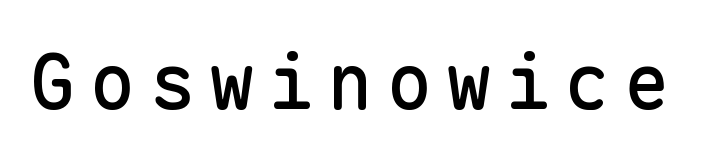
Q: Is the text italic (slanted)? A: No, it is upright.
Q: Is the typeface a serif or a sans-serif typeface? A: Sans-serif.
Q: Is the text underlined? A: No.
Q: Width (condensed, normal, or wide)? A: Normal.
Q: Stroke contrast? A: Low.
Q: x-height? A: Medium.
Q: Monospaced? A: Yes.
